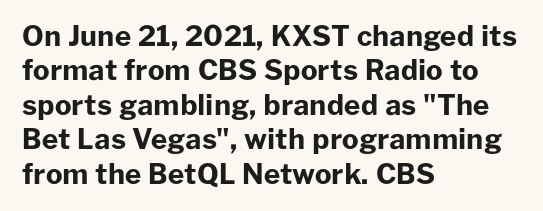
{"serif": "no", "italic": "no", "bold": "yes", "weight": "bold", "width": "normal", "stroke_contrast": "low", "x_height": "medium", "monospaced": "no", "underline": "no", "align": "left", "line_spacing_ratio": 1.23, "letter_spacing": "normal", "letter_spacing_em": 0.0, "glyph_px": 28}
